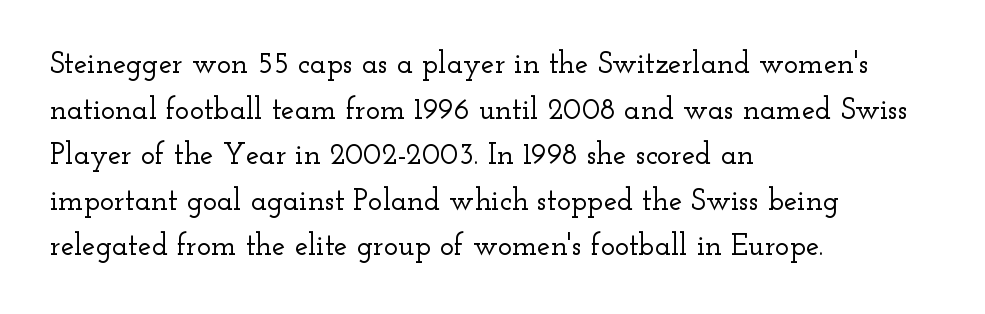
Q: Is the text italic (slanted)? A: No, it is upright.
Q: Is the typeface a serif or a sans-serif typeface? A: Serif.
Q: Is the text underlined? A: No.
Q: How is the paragraph aligned? A: Left-aligned.
Q: Is the spacing between letters normal or unusually wide? A: Normal.
Q: Is the spacing between lines tight, normal or loose? A: Normal.
Q: Width (condensed, normal, or wide)? A: Wide.
Q: Stroke contrast? A: Low.
Q: x-height? A: Small.
Q: Monospaced? A: No.
